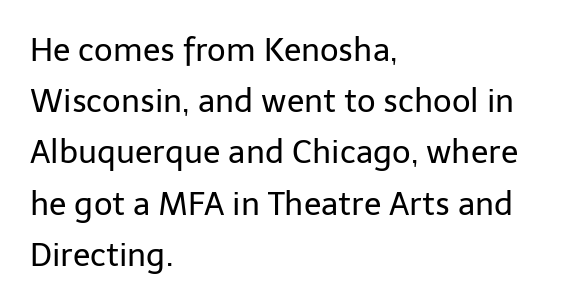
{"serif": "no", "italic": "no", "bold": "no", "weight": "regular", "width": "normal", "stroke_contrast": "low", "x_height": "medium", "monospaced": "no", "underline": "no", "align": "left", "line_spacing": "normal", "line_spacing_ratio": 1.6, "letter_spacing": "normal", "letter_spacing_em": 0.0, "glyph_px": 32}
